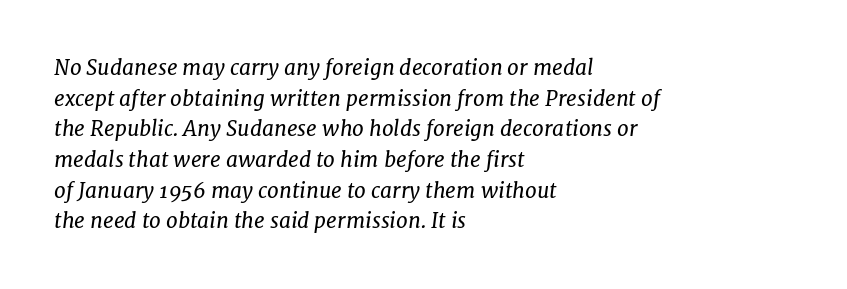
{"italic": "yes", "lean": "right", "slant_degrees": 7, "bold": "no", "underline": "no", "align": "left", "line_spacing": "normal", "line_spacing_ratio": 1.46, "letter_spacing": "normal", "letter_spacing_em": 0.0, "glyph_px": 21}
